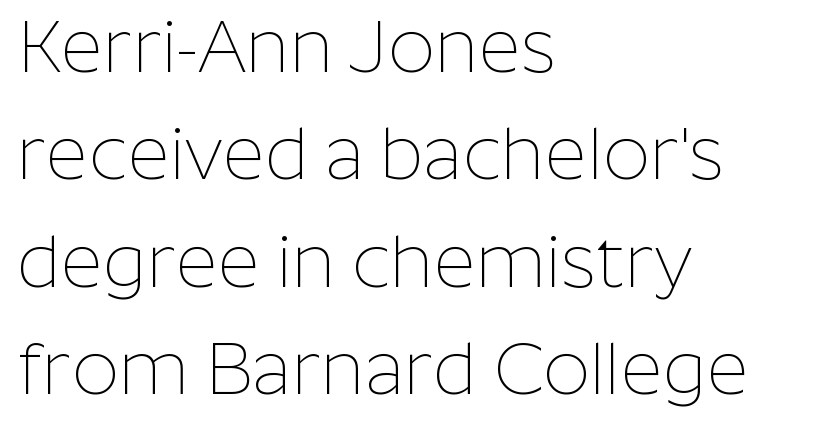
Each letter keeps its own natural width here, so spacing adapts to shape. In CSS terms this would be text-align: left. The space beneath each line is pristine and unruled. This is sans-serif lettering, the kind often seen on screens and signage. The axis of the letterforms is exactly vertical. Vertical spacing — default.
